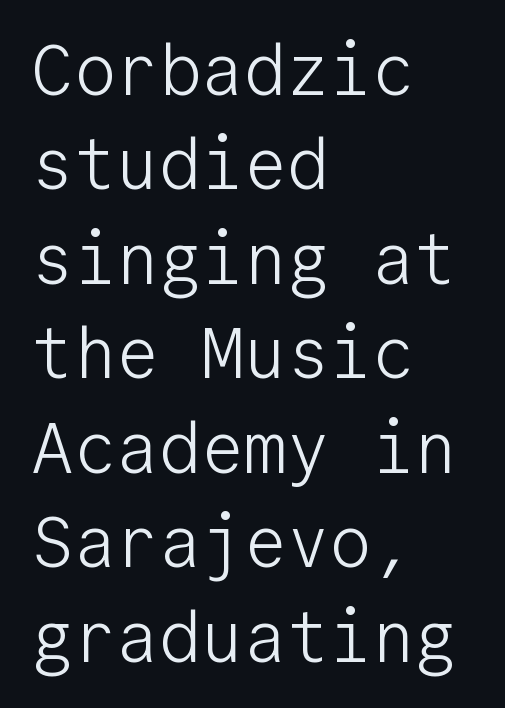
Every character sits straight up, as roman type does. The strokes carry an ordinary text weight at most. Type without underlining. The lines in this sample share a left origin and differ only in where they stop. Each letter's strokes conclude bluntly, with no projecting serifs.
